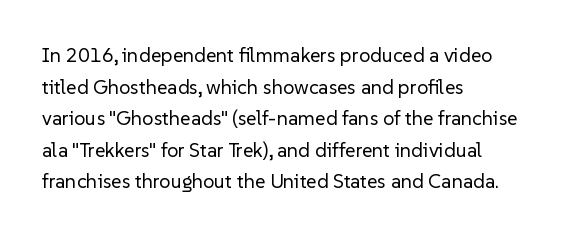
The image shows 20 px text type, upright; set left-aligned, normal line spacing (1.58x), normal letter spacing, not underlined.
